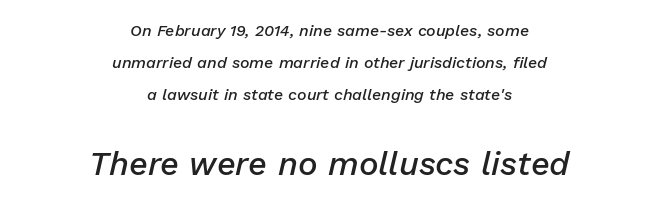
Q: Is the text bold? A: Semi-bold.
Q: Is the text italic (slanted)? A: Yes, it leans right by about 13 degrees.
Q: Is the text underlined? A: No.
Q: How is the paragraph aligned? A: Centered.
Q: Is the spacing between letters normal or unusually wide? A: Normal.
Q: Is the spacing between lines tight, normal or loose? A: Loose.
Q: Which block of text is set in a larger size, the first (top) or the second (bottom)? A: The second (bottom) one.
Q: Width (condensed, normal, or wide)? A: Normal.
Q: Stroke contrast? A: Low.
Q: x-height? A: Medium.
Q: Monospaced? A: No.
